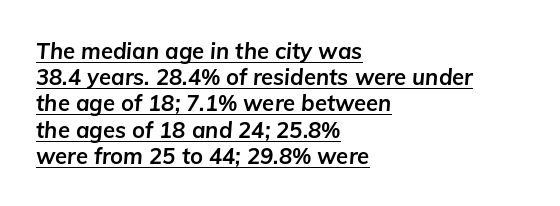
{"italic": "yes", "lean": "right", "slant_degrees": 5, "bold": "yes", "underline": "yes", "align": "left", "line_spacing_ratio": 1.19, "letter_spacing": "normal", "letter_spacing_em": 0.0, "glyph_px": 22}
